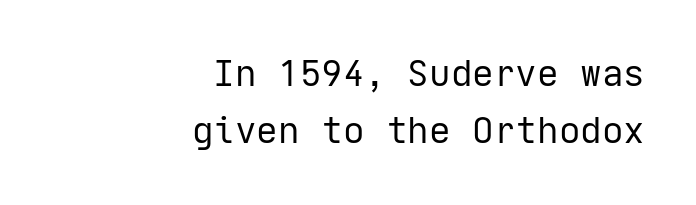
{"serif": "no", "italic": "no", "bold": "no", "weight": "regular", "width": "normal", "stroke_contrast": "low", "x_height": "medium", "underline": "no", "align": "right", "line_spacing": "normal", "line_spacing_ratio": 1.58, "letter_spacing": "normal", "letter_spacing_em": 0.0, "glyph_px": 36}
